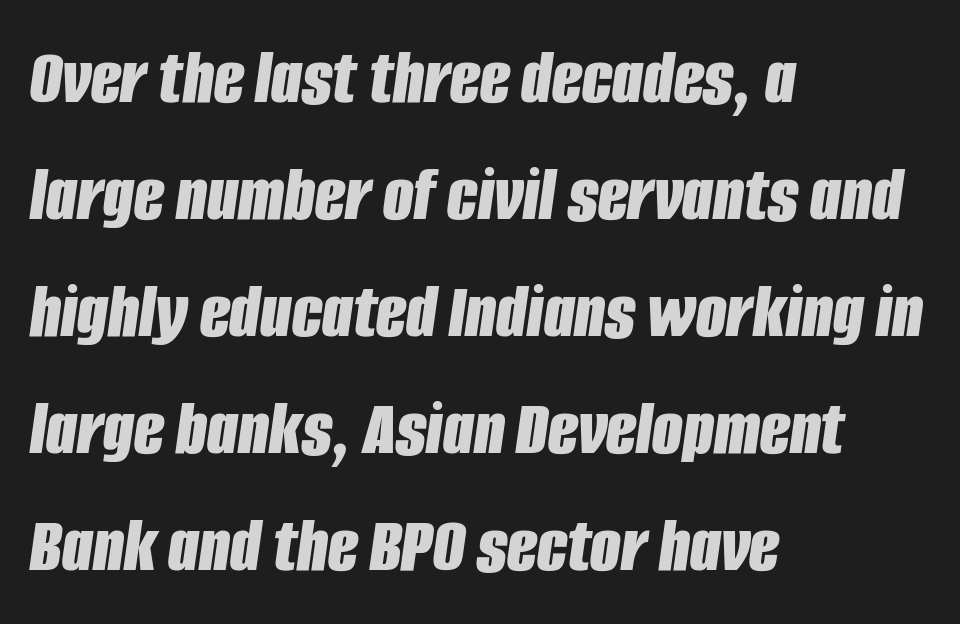
In terms of weight, the rendering is a true, heavy bold. The string is rendered with underlining switched off. Notice how the stems are inclined rather than vertical — that's the hallmark of italics. Looks like regular typesetting: each glyph gets only the width it needs.
